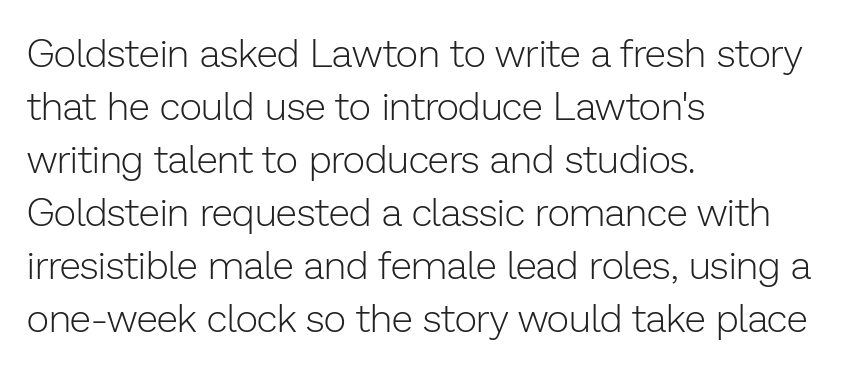
The type family on display is of the sans-serif kind. Each row of text sits above clean, open space. Where is the straight margin? On the left. The face used here is proportionally spaced, like ordinary book or web type. Regular leading. Italic? Not at all — the glyphs are vertical.
